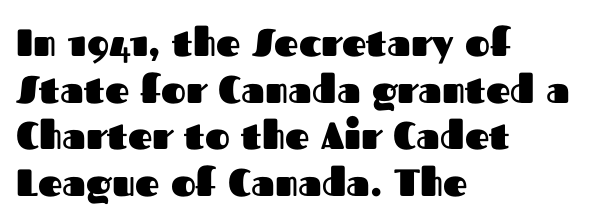
Q: Is the text bold? A: Yes.
Q: Is the text italic (slanted)? A: No, it is upright.
Q: Is the typeface a serif or a sans-serif typeface? A: Sans-serif.
Q: Is the text underlined? A: No.
Q: How is the paragraph aligned? A: Left-aligned.
Q: Is the spacing between letters normal or unusually wide? A: Normal.
Q: Width (condensed, normal, or wide)? A: Normal.
Q: Stroke contrast? A: Medium.
Q: x-height? A: Medium.
Q: Monospaced? A: No.
